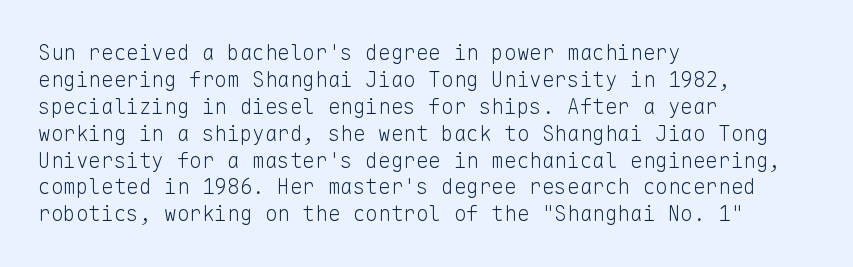
{"italic": "no", "bold": "no", "underline": "no", "align": "left", "line_spacing": "normal", "line_spacing_ratio": 1.28, "letter_spacing": "normal", "letter_spacing_em": 0.0, "glyph_px": 21}
